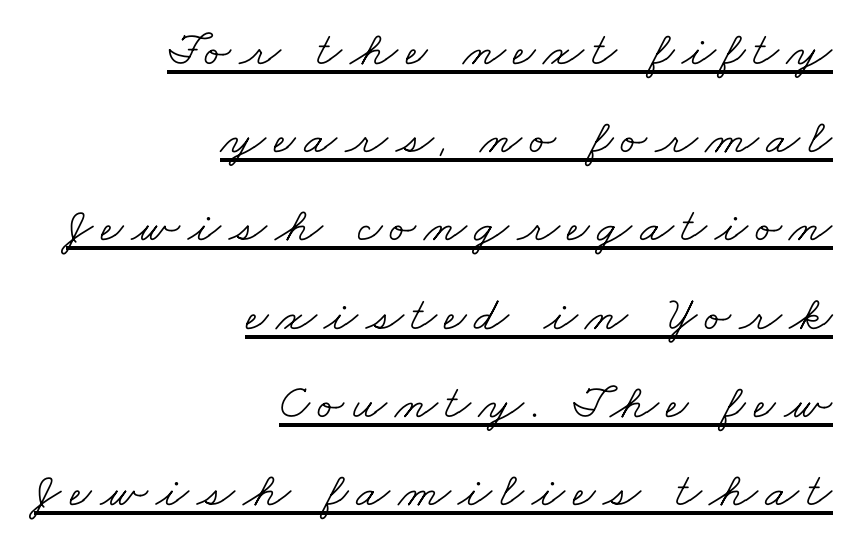
Q: Is the text bold? A: No.
Q: Is the typeface a serif or a sans-serif typeface? A: Serif.
Q: Is the text underlined? A: Yes.
Q: How is the paragraph aligned? A: Right-aligned.
Q: Width (condensed, normal, or wide)? A: Wide.
Q: Stroke contrast? A: Low.
Q: x-height? A: Small.
Q: Monospaced? A: No.
